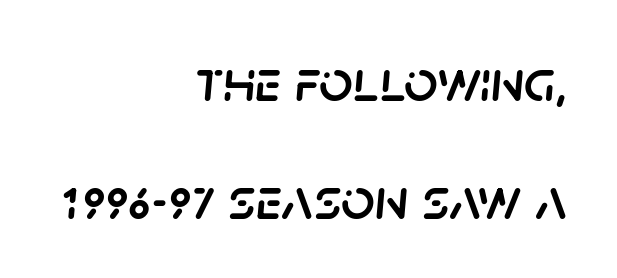
Do the characters align in a grid? No, the font is proportional. The area under the type is left untouched. The typesetter chose a ragged-left arrangement here. Vertically, the passage feels expansive, rows floating well apart. What stands out about the letter spacing? Nothing — it is the standard amount. The typography opts for an oblique posture over an upright one.
